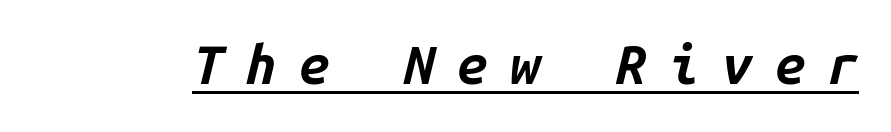
Q: Is the text bold? A: Yes.
Q: Is the text italic (slanted)? A: Yes, it leans right by about 14 degrees.
Q: Is the text underlined? A: Yes.
Q: Is the spacing between letters normal or unusually wide? A: Unusually wide.
Q: Width (condensed, normal, or wide)? A: Normal.
Q: Stroke contrast? A: Low.
Q: x-height? A: Medium.
Q: Monospaced? A: Yes.
